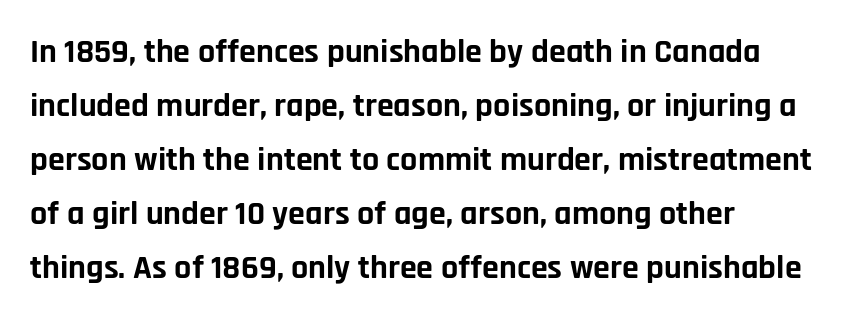
The font family rendered here belongs to the sans-serif group. Style check: upright. The rendering anchors every line to the left-hand side. Honestly, there is no underline to notice here at all. The rendering uses natural spacing where letterforms have individual widths. Notice how thick the strokes are: this is what a full bold looks like.
